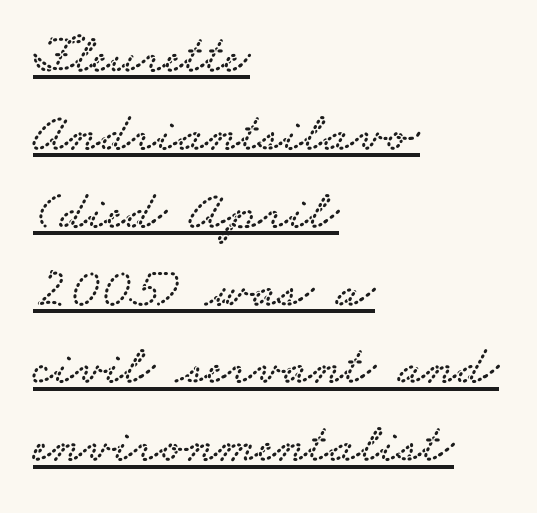
Q: Is the text underlined? A: Yes.
Q: How is the paragraph aligned? A: Left-aligned.
Q: Is the spacing between letters normal or unusually wide? A: Normal.
Q: Is the spacing between lines tight, normal or loose? A: Normal.
Q: Width (condensed, normal, or wide)? A: Wide.
Q: Stroke contrast? A: Low.
Q: x-height? A: Small.
Q: Monospaced? A: No.
